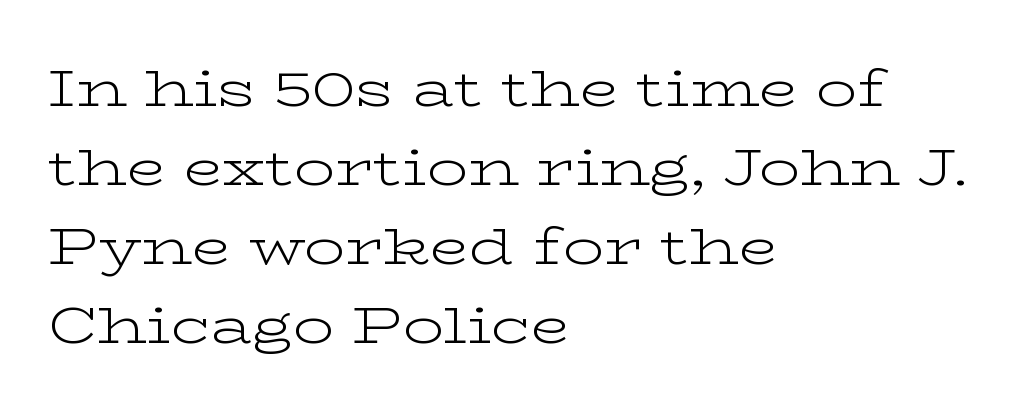
{"serif": "yes", "italic": "no", "bold": "no", "weight": "light", "width": "wide", "stroke_contrast": "low", "x_height": "medium", "monospaced": "no", "underline": "no", "align": "left", "line_spacing": "normal", "line_spacing_ratio": 1.55, "letter_spacing": "normal", "letter_spacing_em": 0.0, "glyph_px": 51}
